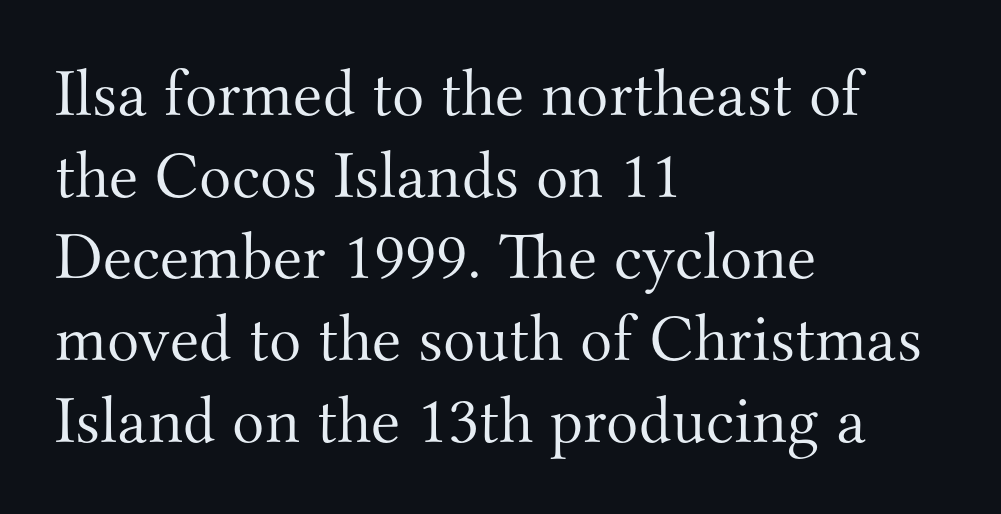
Q: Is the text bold? A: No.
Q: Is the text italic (slanted)? A: No, it is upright.
Q: Is the typeface a serif or a sans-serif typeface? A: Serif.
Q: Is the text underlined? A: No.
Q: How is the paragraph aligned? A: Left-aligned.
Q: Is the spacing between letters normal or unusually wide? A: Normal.
Q: Width (condensed, normal, or wide)? A: Normal.
Q: Stroke contrast? A: Medium.
Q: x-height? A: Small.
Q: Monospaced? A: No.
